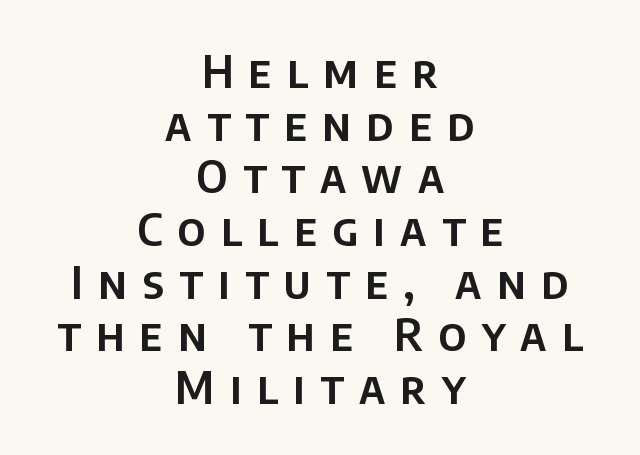
{"serif": "no", "italic": "no", "width": "normal", "stroke_contrast": "low", "x_height": "large", "monospaced": "no", "underline": "no", "align": "center", "line_spacing_ratio": 1.17, "letter_spacing": "wide", "letter_spacing_em": 0.34, "glyph_px": 45}
